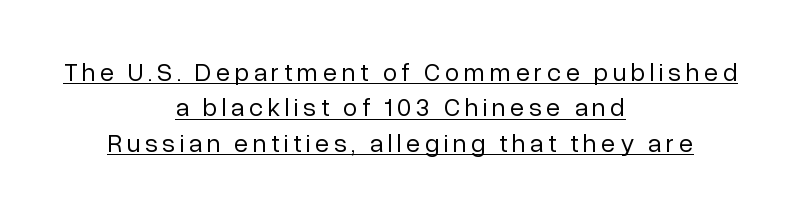
{"italic": "no", "bold": "no", "underline": "yes", "align": "center", "line_spacing": "normal", "line_spacing_ratio": 1.36, "glyph_px": 26}
